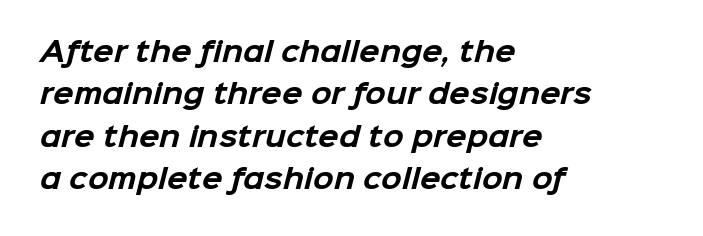
The letterforms sit shoulder to shoulder at normal distance. Typeset ragged right — the left edge is the straight one. The words here are not underlined. Regular leading. The characters look thick and weighty, a clear bold.
